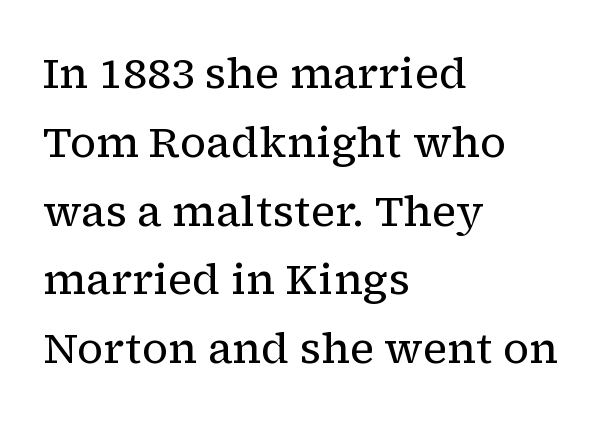
Q: Is the text bold? A: No.
Q: Is the text italic (slanted)? A: No, it is upright.
Q: Is the typeface a serif or a sans-serif typeface? A: Serif.
Q: Is the text underlined? A: No.
Q: How is the paragraph aligned? A: Left-aligned.
Q: Is the spacing between letters normal or unusually wide? A: Normal.
Q: Is the spacing between lines tight, normal or loose? A: Normal.
Q: Width (condensed, normal, or wide)? A: Normal.
Q: Stroke contrast? A: Low.
Q: x-height? A: Medium.
Q: Monospaced? A: No.
